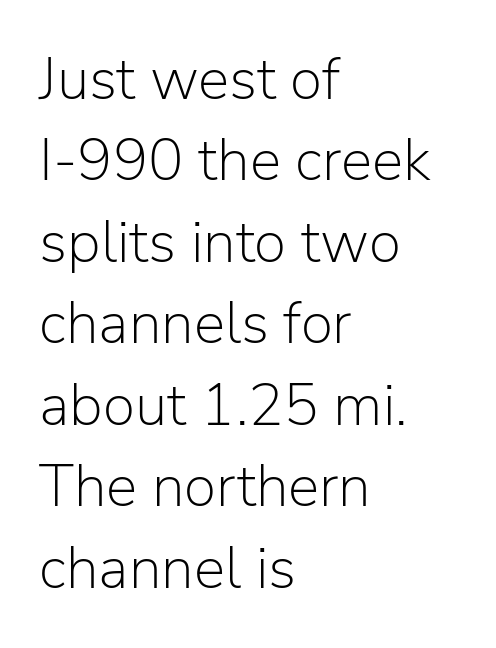
Q: Is the text bold? A: No.
Q: Is the text italic (slanted)? A: No, it is upright.
Q: Is the typeface a serif or a sans-serif typeface? A: Sans-serif.
Q: Is the text underlined? A: No.
Q: How is the paragraph aligned? A: Left-aligned.
Q: Is the spacing between letters normal or unusually wide? A: Normal.
Q: Is the spacing between lines tight, normal or loose? A: Normal.
Q: Width (condensed, normal, or wide)? A: Normal.
Q: Stroke contrast? A: Low.
Q: x-height? A: Medium.
Q: Monospaced? A: No.
